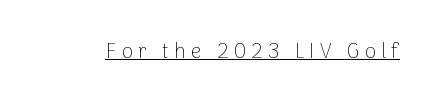
Q: Is the text bold? A: No.
Q: Is the text italic (slanted)? A: No, it is upright.
Q: Is the text underlined? A: Yes.
Q: Is the spacing between letters normal or unusually wide? A: Unusually wide.
